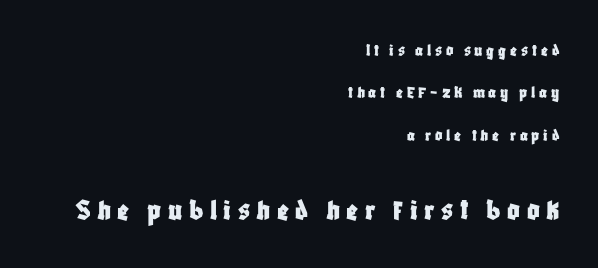
Q: Is the text italic (slanted)? A: No, it is upright.
Q: Is the typeface a serif or a sans-serif typeface? A: Sans-serif.
Q: Is the text underlined? A: No.
Q: How is the paragraph aligned? A: Right-aligned.
Q: Is the spacing between letters normal or unusually wide? A: Unusually wide.
Q: Is the spacing between lines tight, normal or loose? A: Loose.
Q: Which block of text is set in a larger size, the first (top) or the second (bottom)? A: The second (bottom) one.
Q: Width (condensed, normal, or wide)? A: Condensed.
Q: Stroke contrast? A: Low.
Q: x-height? A: Large.
Q: Monospaced? A: No.
